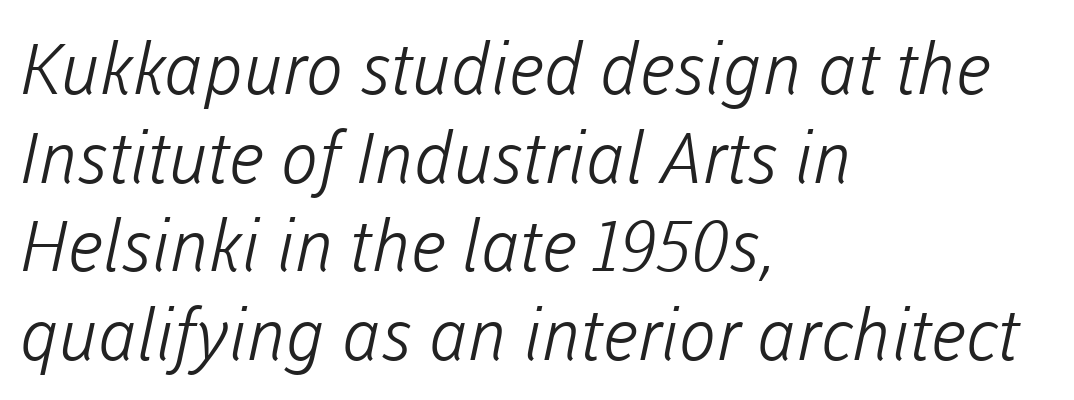
Only glyphs here, with clear space below each row. Font category for this specimen: sans-serif. Each new line begins a customary step beneath the previous one. The rendering uses natural spacing where letterforms have individual widths. The gaps between neighbouring characters are ordinary and unremarkable. Nothing heavy about these letters — not bold at all.
